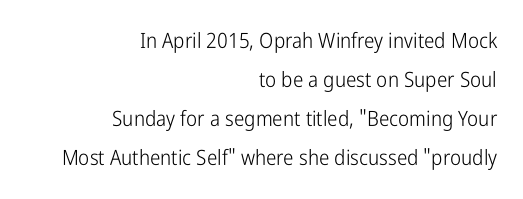
The image shows 21 px text type, upright; set right-aligned, line spacing 1.85x, normal letter spacing, not underlined.
